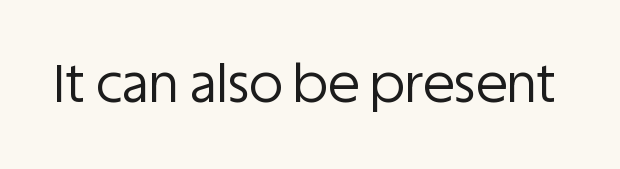
{"serif": "no", "italic": "no", "bold": "no", "weight": "regular", "width": "normal", "stroke_contrast": "low", "x_height": "large", "monospaced": "no", "underline": "no", "letter_spacing": "normal", "letter_spacing_em": 0.0, "glyph_px": 52}
